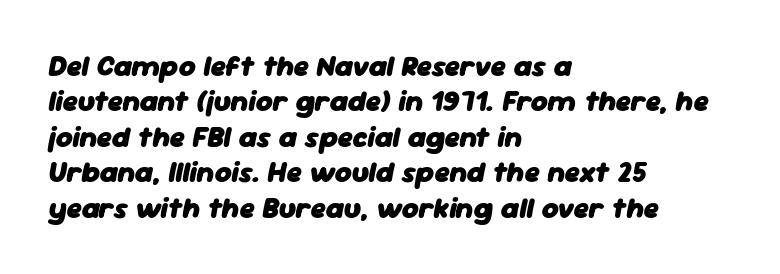
The image shows 29 px heavy type, italic (leaning right); set left-aligned, line spacing 1.22x, normal letter spacing, not underlined; low stroke contrast and a medium x-height.
